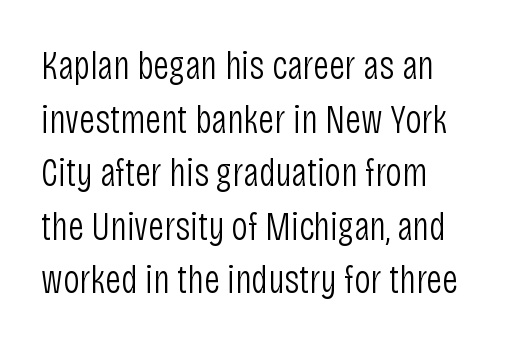
{"serif": "no", "italic": "no", "bold": "no", "weight": "light", "width": "condensed", "stroke_contrast": "low", "x_height": "large", "monospaced": "no", "underline": "no", "line_spacing": "normal", "line_spacing_ratio": 1.34, "letter_spacing": "normal", "letter_spacing_em": 0.0, "glyph_px": 40}
